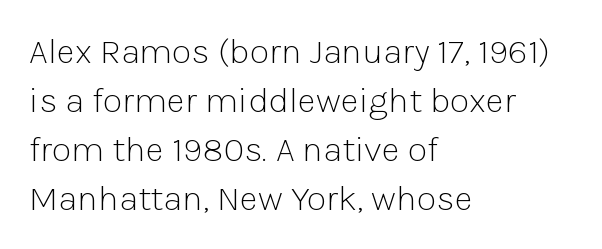
{"serif": "no", "italic": "no", "bold": "no", "weight": "light", "width": "normal", "stroke_contrast": "low", "x_height": "medium", "monospaced": "no", "underline": "no", "align": "left", "line_spacing": "normal", "line_spacing_ratio": 1.36, "letter_spacing": "normal", "letter_spacing_em": 0.0, "glyph_px": 36}
